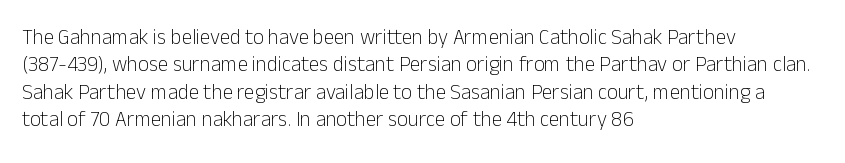
Reading down the block, your eye returns to a fixed left position each line. The weight tops out at a normal text grade. Interline gaps are of average width in this sample. The letters sit at their default tracking, neither squeezed nor spread.
